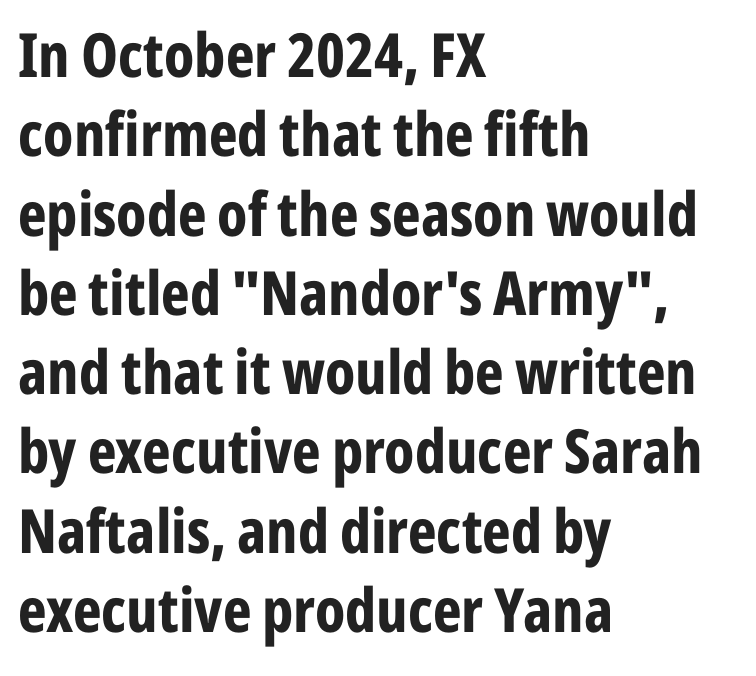
{"serif": "no", "italic": "no", "bold": "yes", "weight": "bold", "width": "condensed", "stroke_contrast": "low", "x_height": "medium", "monospaced": "no", "underline": "no", "align": "left", "line_spacing": "normal", "line_spacing_ratio": 1.3, "letter_spacing": "normal", "letter_spacing_em": 0.0, "glyph_px": 61}
